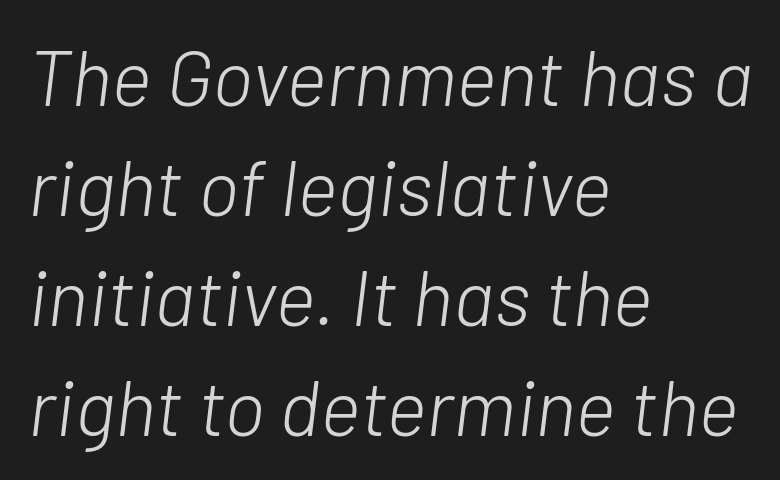
Q: Is the text bold? A: No.
Q: Is the text italic (slanted)? A: Yes, it leans right by about 7 degrees.
Q: Is the text underlined? A: No.
Q: How is the paragraph aligned? A: Left-aligned.
Q: Is the spacing between letters normal or unusually wide? A: Normal.
Q: Is the spacing between lines tight, normal or loose? A: Normal.
Q: Width (condensed, normal, or wide)? A: Normal.
Q: Stroke contrast? A: Low.
Q: x-height? A: Medium.
Q: Monospaced? A: No.
